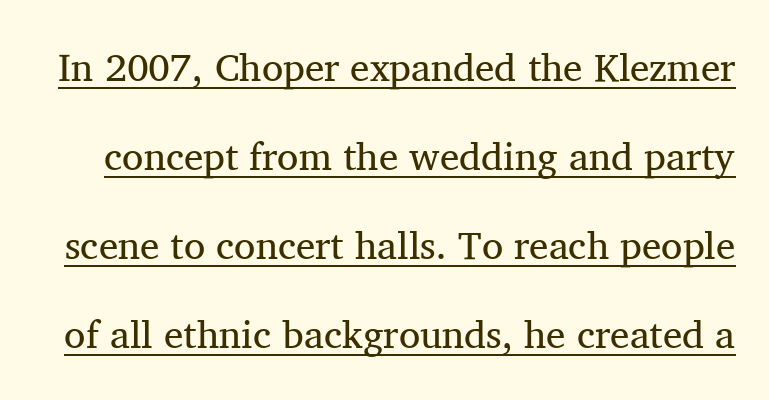
The image shows 39 px regular-weight serif type, upright; set loose line spacing (2.28x), normal letter spacing, underlined; medium stroke contrast and a medium x-height.
